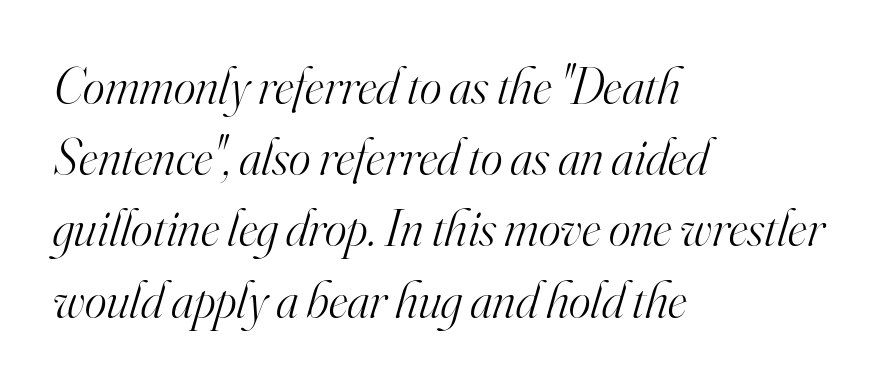
Q: Is the text bold? A: No.
Q: Is the text italic (slanted)? A: Yes, it leans right by about 16 degrees.
Q: Is the typeface a serif or a sans-serif typeface? A: Serif.
Q: Is the text underlined? A: No.
Q: How is the paragraph aligned? A: Left-aligned.
Q: Is the spacing between letters normal or unusually wide? A: Normal.
Q: Is the spacing between lines tight, normal or loose? A: Normal.
Q: Width (condensed, normal, or wide)? A: Normal.
Q: Stroke contrast? A: High.
Q: x-height? A: Small.
Q: Monospaced? A: No.
